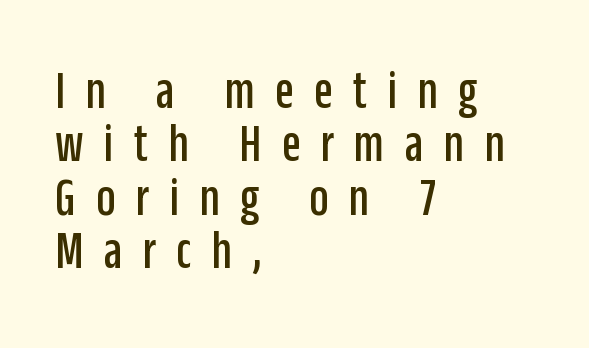
Tall strokes in this sample are plumb rather than angled. Think of a printed novel: that variable character pitch is what you see here. Visually the block forms a straight wall on the left and a jagged coastline on the right. Notice how descenders almost collide with the ascenders below — that's tight leading. Look at the tracking — it's clearly loosened, letters drifting apart. The area under the type is left untouched.
